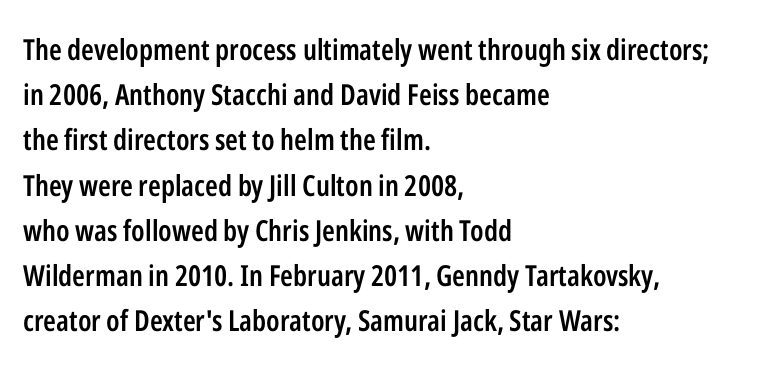
{"serif": "no", "italic": "no", "bold": "semi", "weight": "semibold", "width": "condensed", "stroke_contrast": "low", "x_height": "medium", "monospaced": "no", "underline": "no", "align": "left", "line_spacing": "normal", "line_spacing_ratio": 1.56, "letter_spacing": "normal", "letter_spacing_em": 0.0, "glyph_px": 29}
